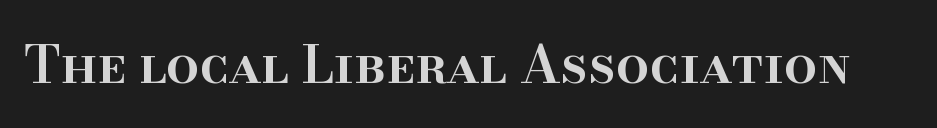
Do the letters lean? They stand straight. A typesetter would call this proportional, since set widths differ per character. The face used here is rendered with its standard letterfit. Type style note: has serifs. Check under the words: just untouched page.
